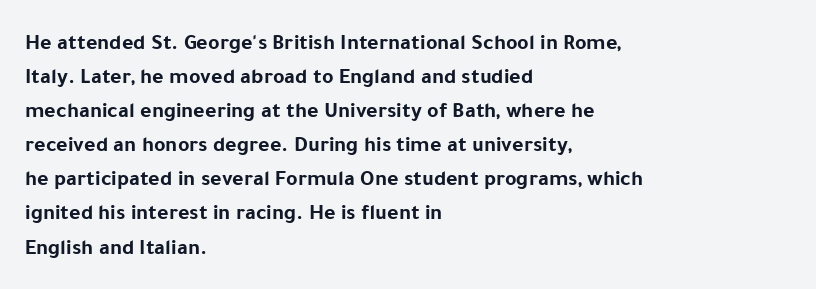
Underline: absent. Default kerning and tracking; the words read as compact shapes. Successive baselines arrive at the customary interval. You can tell it's not italic because the verticals are truly vertical. One-word summary of the alignment: left. These lines carry a lot of weight — the face is fully bold.
